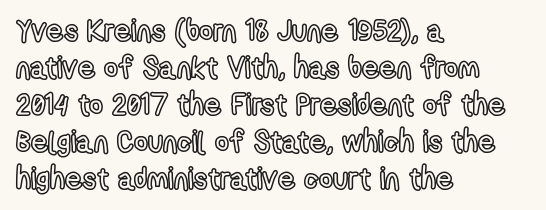
Q: Is the text italic (slanted)? A: No, it is upright.
Q: Is the text underlined? A: No.
Q: How is the paragraph aligned? A: Left-aligned.
Q: Is the spacing between letters normal or unusually wide? A: Normal.
Q: Width (condensed, normal, or wide)? A: Condensed.
Q: x-height? A: Medium.
Q: Monospaced? A: No.
